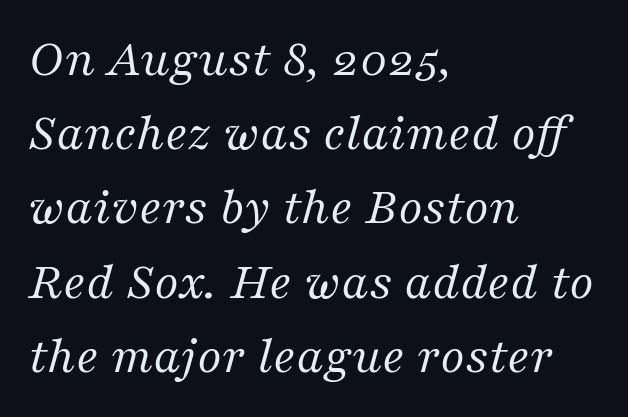
The image shows 53 px regular-weight serif type, italic (leaning right); set left-aligned, normal line spacing (1.4x), normal letter spacing, not underlined; medium stroke contrast and a medium x-height.
